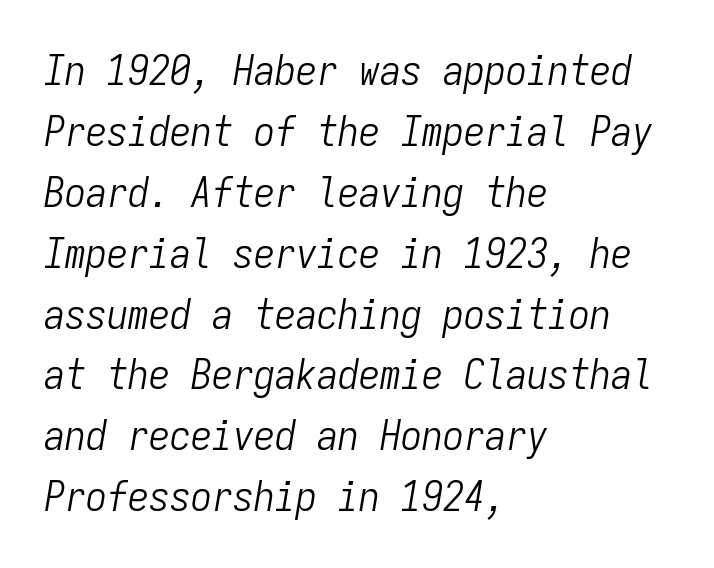
The weight would be labelled regular, book, light, or lighter still. Quick note: underline off. The compositor pushed each line to the left boundary. The lines sit at an ordinary, default distance from one another. Monospaced: the letters line up in strict vertical columns.
